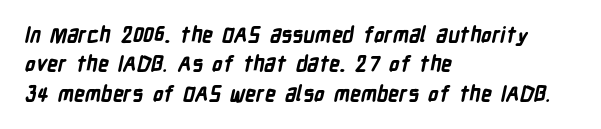
{"bold": "yes", "underline": "no", "align": "left", "line_spacing": "normal", "line_spacing_ratio": 1.4, "letter_spacing": "normal", "letter_spacing_em": 0.0, "glyph_px": 21}
